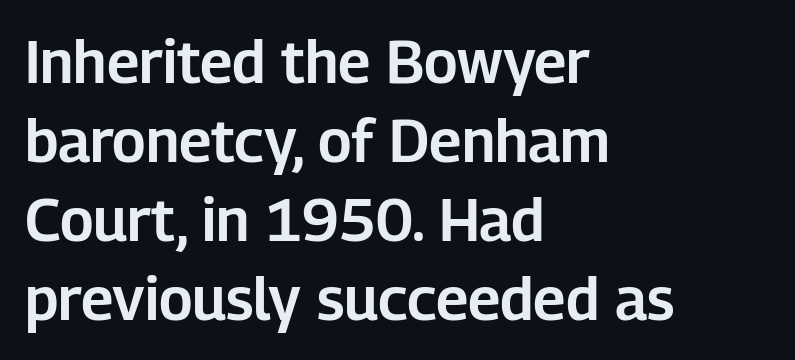
Q: Is the text italic (slanted)? A: No, it is upright.
Q: Is the typeface a serif or a sans-serif typeface? A: Sans-serif.
Q: Is the text underlined? A: No.
Q: How is the paragraph aligned? A: Left-aligned.
Q: Is the spacing between letters normal or unusually wide? A: Normal.
Q: Is the spacing between lines tight, normal or loose? A: Normal.
Q: Width (condensed, normal, or wide)? A: Normal.
Q: Stroke contrast? A: Low.
Q: x-height? A: Medium.
Q: Monospaced? A: No.
